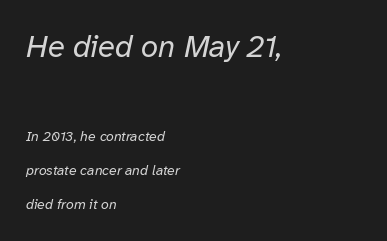
Each row of text sits above clean, open space. Of the two passages, the one on top uses the larger point size. Nobody touched the tracking dial on this one. A quiet, ordinary-to-light weight characterises the typeface. Rendered with sloped, italic letterforms. Reading down the block, your eye returns to a fixed left position each line.
